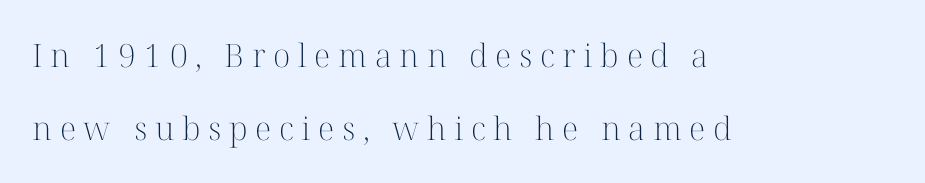
Q: Is the text bold? A: No.
Q: Is the text italic (slanted)? A: No, it is upright.
Q: Is the typeface a serif or a sans-serif typeface? A: Serif.
Q: Is the text underlined? A: No.
Q: How is the paragraph aligned? A: Left-aligned.
Q: Is the spacing between letters normal or unusually wide? A: Unusually wide.
Q: Is the spacing between lines tight, normal or loose? A: Loose.
Q: Width (condensed, normal, or wide)? A: Normal.
Q: Stroke contrast? A: High.
Q: x-height? A: Medium.
Q: Monospaced? A: No.
